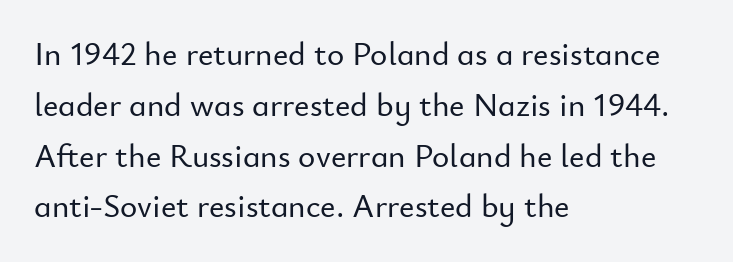
Q: Is the text italic (slanted)? A: No, it is upright.
Q: Is the typeface a serif or a sans-serif typeface? A: Sans-serif.
Q: Is the text underlined? A: No.
Q: How is the paragraph aligned? A: Left-aligned.
Q: Is the spacing between letters normal or unusually wide? A: Normal.
Q: Is the spacing between lines tight, normal or loose? A: Normal.
Q: Width (condensed, normal, or wide)? A: Normal.
Q: Stroke contrast? A: Low.
Q: x-height? A: Small.
Q: Monospaced? A: No.
